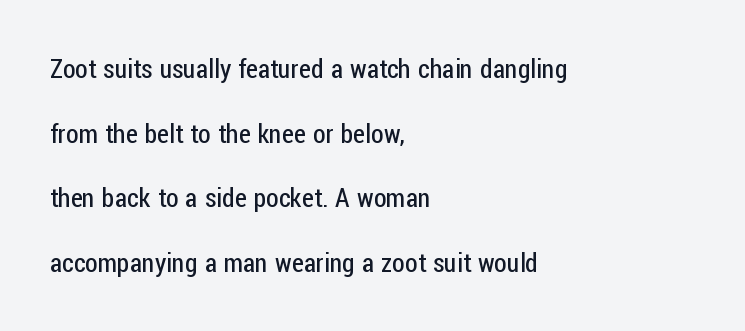
Check under the words: just untouched page. Alignment: flush left. There is no visible air inserted between adjacent glyphs. Stems here are at most as thick as an everyday book face.
